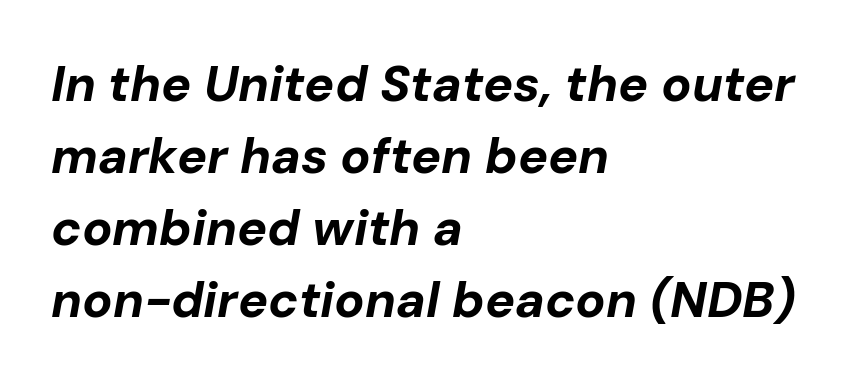
{"italic": "yes", "lean": "right", "slant_degrees": 10, "bold": "yes", "weight": "bold", "width": "normal", "stroke_contrast": "low", "x_height": "medium", "monospaced": "no", "underline": "no", "align": "left", "line_spacing": "normal", "line_spacing_ratio": 1.44, "letter_spacing": "normal", "letter_spacing_em": 0.0, "glyph_px": 50}
